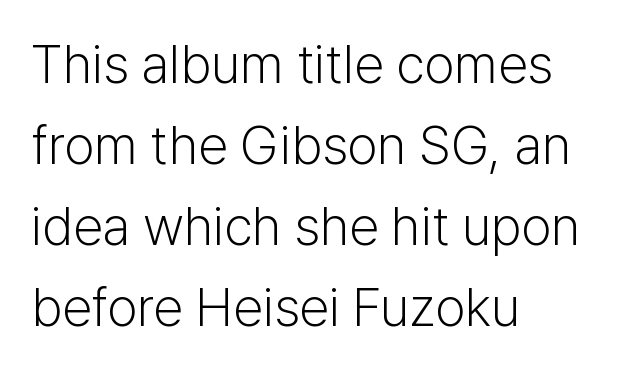
Look at the bottom of the vertical strokes: they stop flat, with no serifs. Is the block centered? No — it sits flush against the left margin. The string is rendered with underlining switched off. This sample uses an upright cut, with every glyph sitting square on the baseline. In terms of letterspacing, this is plain default setting. This sample has the flowing, uneven cadence of proportional lettering.
